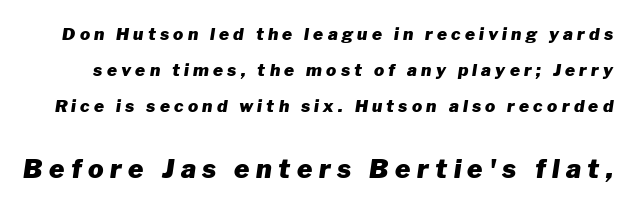
{"italic": "yes", "lean": "right", "slant_degrees": 8, "bold": "yes", "underline": "no", "line_spacing": "loose", "line_spacing_ratio": 2.12, "letter_spacing": "wide", "letter_spacing_em": 0.25, "larger_block": "second", "size_ratio": 1.53, "glyph_px": 26}
